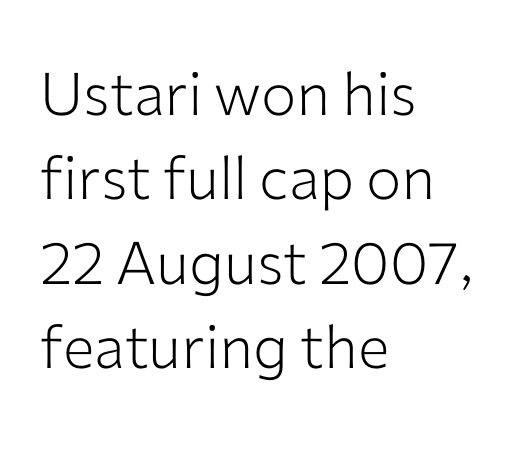
The gaps between neighbouring characters are ordinary and unremarkable. The string is rendered with underlining switched off. On a weight scale, this lands at 450 or below. Quick note: interline space is typical. Italic? Not at all — the glyphs are vertical. Unlike a traditional serif, this face leaves its strokes unadorned.
